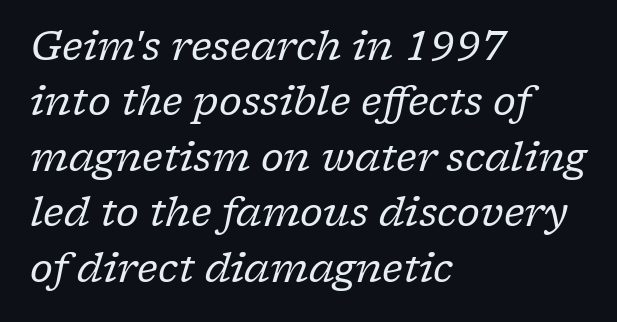
{"serif": "yes", "italic": "yes", "lean": "right", "slant_degrees": 17, "bold": "no", "weight": "regular", "width": "normal", "stroke_contrast": "low", "x_height": "medium", "monospaced": "no", "underline": "no", "align": "left", "line_spacing": "normal", "line_spacing_ratio": 1.42, "letter_spacing": "normal", "letter_spacing_em": 0.0, "glyph_px": 39}
